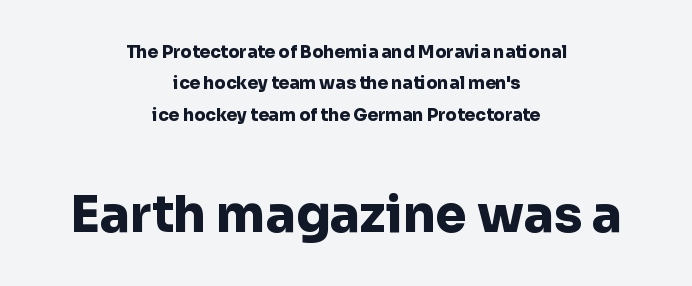
Look at the bottom of the vertical strokes: they stop flat, with no serifs. You can tell it's not italic because the verticals are truly vertical. Nobody drew a line under any word here. Honestly, the letter spacing is just normal — you wouldn't notice it. The face used here appears at its bigger size in the lower chunk. You'd pick this weight for a headline — it's a proper bold.
